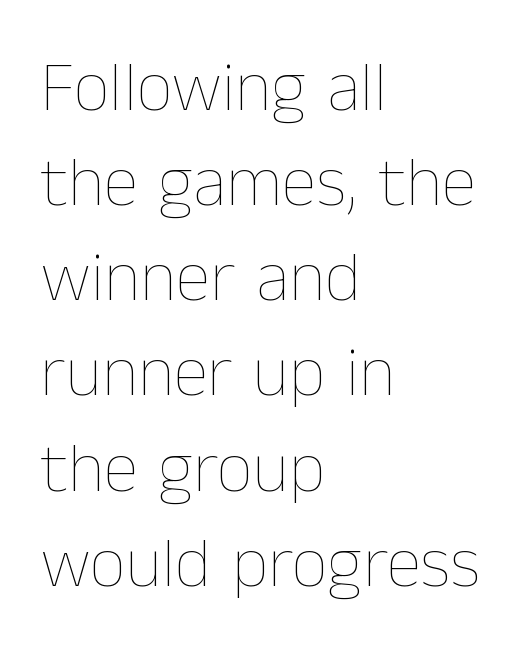
The image shows 71 px thin type, upright; set left-aligned, normal line spacing (1.34x), normal letter spacing, not underlined; low stroke contrast and a medium x-height.
